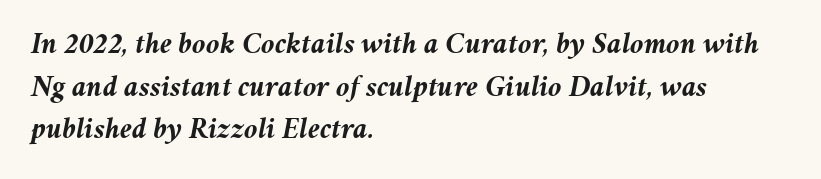
The vertical gap from one line to the next is medium. Tall strokes in this sample are angled rather than plumb. Think of a printed novel: that variable character pitch is what you see here. Just letters on the line, the space beneath them empty.
